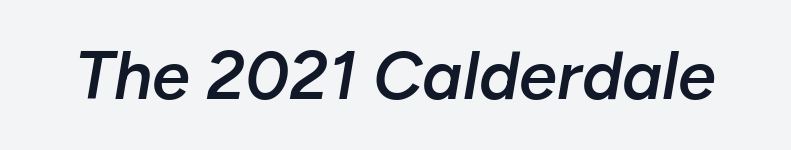
The image shows 68 px semibold type, italic (leaning right); set normal letter spacing, not underlined; low stroke contrast and a medium x-height.
